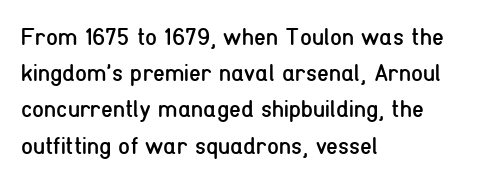
Default kerning and tracking; the words read as compact shapes. Tall strokes in this sample are plumb rather than angled. This rendering uses left alignment, leaving the right contour irregular. Students, observe: this is what conventionally led text looks like. Each stroke keeps to a modest, everyday thickness or less. Honestly, there is no underline to notice here at all.
